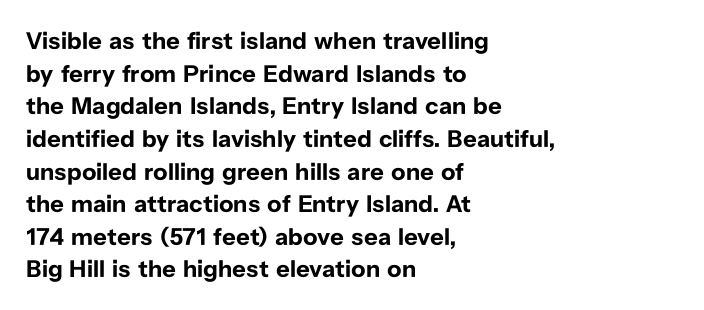
{"italic": "no", "bold": "yes", "underline": "no", "align": "left", "line_spacing": "normal", "line_spacing_ratio": 1.36, "letter_spacing": "normal", "letter_spacing_em": 0.0, "glyph_px": 24}
